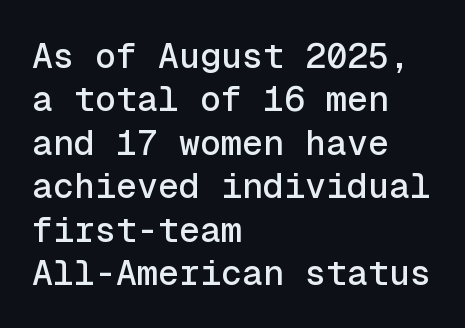
The zone under the glyphs is completely vacant. Are there feet on the stems? There aren't — it's a sans. A typesetter would call this monospace, since all characters share one set width. The tracking reads as untouched default to a designer's eye. Every character sits straight up, as roman type does. The lines are quadded left.
